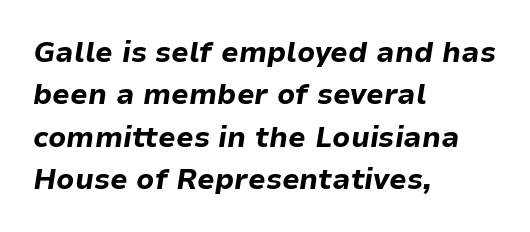
The image shows 28 px bold type, italic (leaning right); set left-aligned, normal line spacing (1.51x), normal letter spacing, not underlined; low stroke contrast and a medium x-height.
